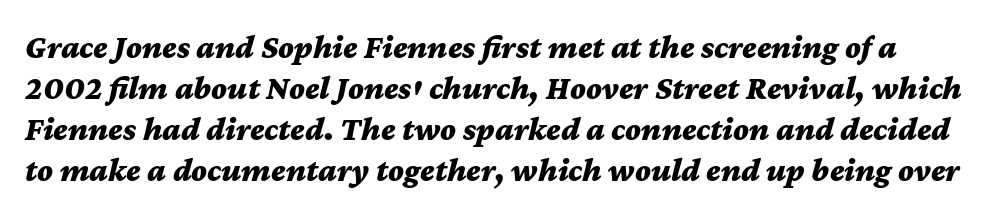
Q: Is the text bold? A: Yes.
Q: Is the text italic (slanted)? A: Yes, it leans right by about 12 degrees.
Q: Is the text underlined? A: No.
Q: Is the spacing between letters normal or unusually wide? A: Normal.
Q: Width (condensed, normal, or wide)? A: Wide.
Q: Stroke contrast? A: Medium.
Q: x-height? A: Medium.
Q: Monospaced? A: No.
